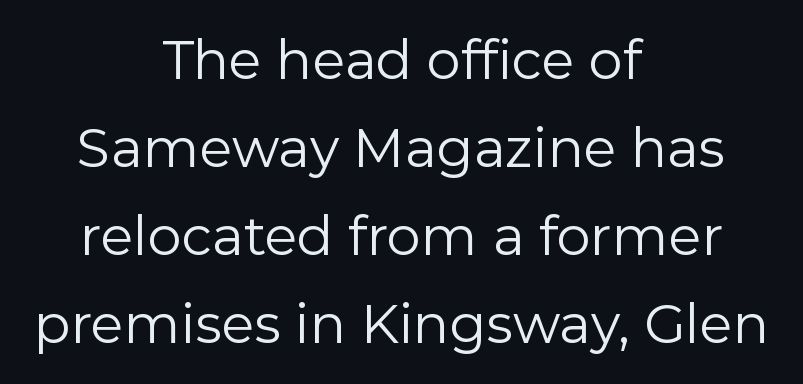
Lines of text with bare space underneath. Think of a printed novel: that variable character pitch is what you see here. Ink coverage per letter is moderate at most. I'd call this a sans setting — the letters go barefoot.
